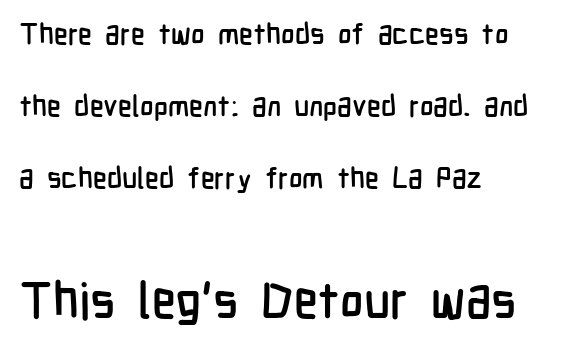
The image shows 50 px condensed sans-serif type, upright; set left-aligned, loose line spacing (2.49x), normal letter spacing, not underlined; the second (bottom) block is 1.72x larger; low stroke contrast and a medium x-height.
